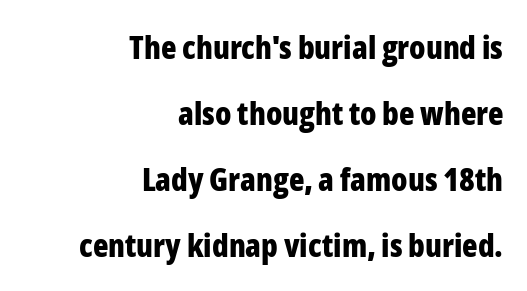
The typeface chosen for these lines omits serifs. Characters follow at the spacing the type designer built in. Each glyph is drawn with heavy, bold strokes. This block would shrink considerably if given ordinary leading; it's expanded now. The ragged edge is on the left, which tells us the setting is flush right.
